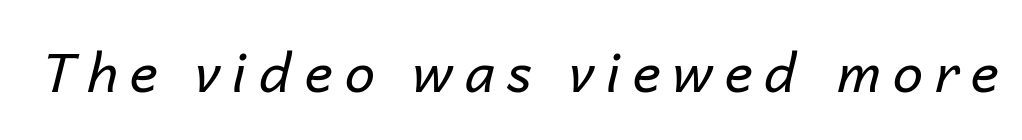
The image shows 54 px regular-weight type, italic (leaning right); set unusually wide letter spacing (+0.22 em), not underlined; low stroke contrast and a medium x-height.
